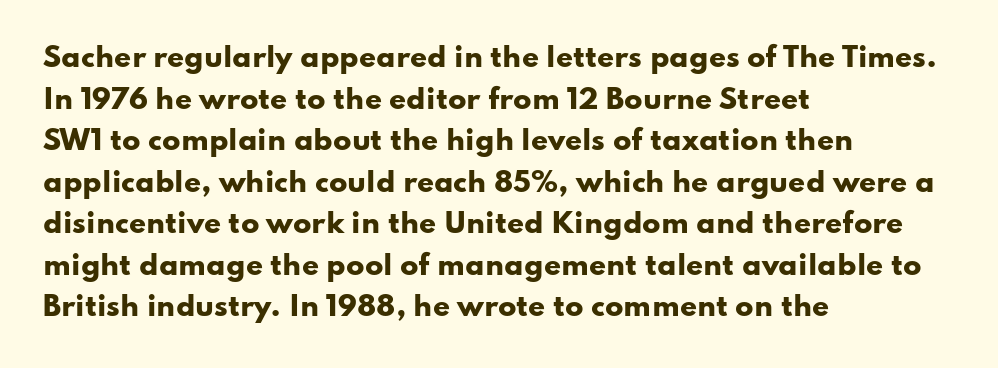
This sample keeps an unexceptional amount of space between lines. Which margin do the lines hug? The left one — the right edge is uneven. The specimen omits any rule beneath the text block's lines. Students, note that the glyphs here touch the page at normal intervals. This is heavy type, rendered in bold.
